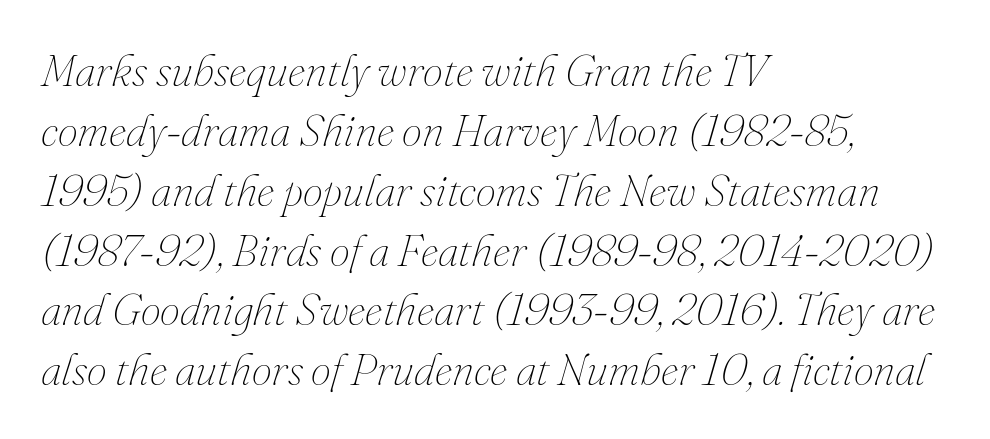
The image shows 45 px thin type, italic (leaning right); set left-aligned, normal line spacing (1.33x), normal letter spacing, not underlined; medium stroke contrast and a small x-height.
